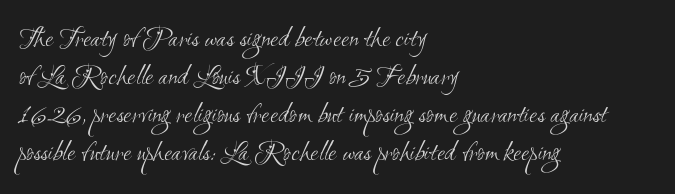
{"serif": "no", "bold": "no", "weight": "light", "width": "condensed", "stroke_contrast": "medium", "x_height": "small", "monospaced": "no", "underline": "no", "align": "left", "line_spacing": "normal", "line_spacing_ratio": 1.31, "letter_spacing": "normal", "letter_spacing_em": 0.0, "glyph_px": 29}
